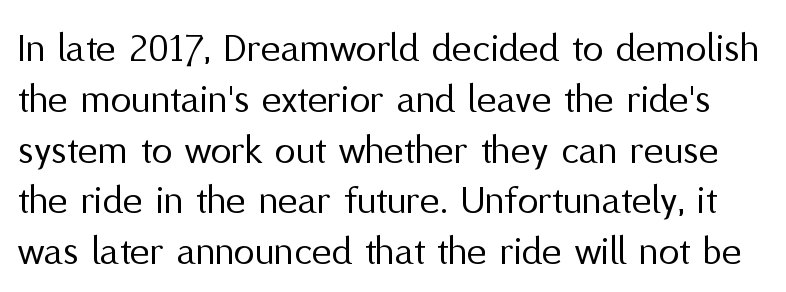
Q: Is the text bold? A: No.
Q: Is the text italic (slanted)? A: No, it is upright.
Q: Is the typeface a serif or a sans-serif typeface? A: Sans-serif.
Q: Is the text underlined? A: No.
Q: Is the spacing between letters normal or unusually wide? A: Normal.
Q: Width (condensed, normal, or wide)? A: Normal.
Q: Stroke contrast? A: Medium.
Q: x-height? A: Medium.
Q: Monospaced? A: No.
